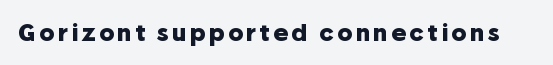
Q: Is the text bold? A: Yes.
Q: Is the text italic (slanted)? A: No, it is upright.
Q: Is the text underlined? A: No.
